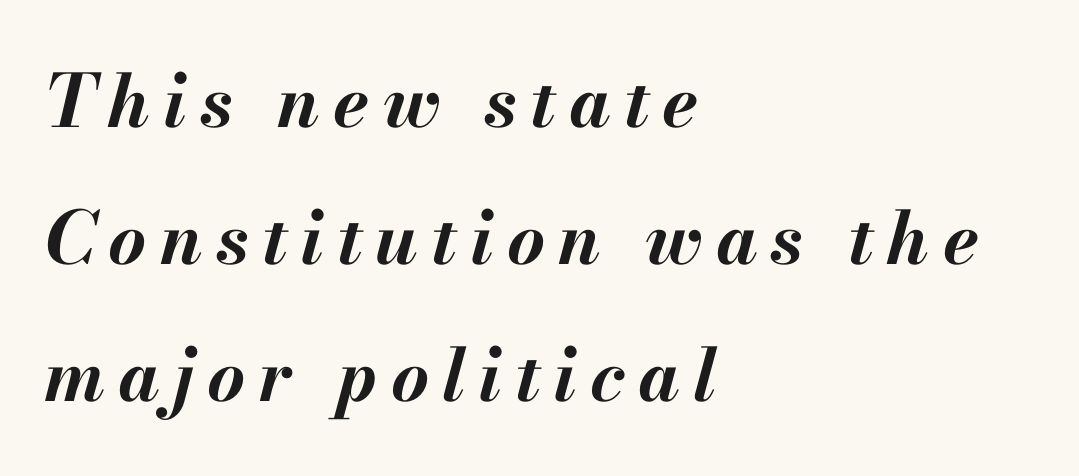
The image shows 73 px bold type, italic (leaning right); set left-aligned, line spacing 1.88x, not underlined; medium stroke contrast and a small x-height.
